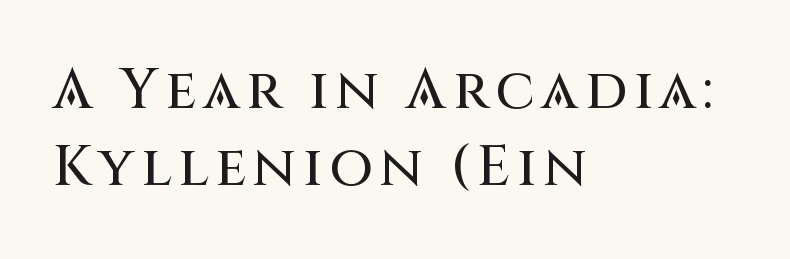
The image shows 56 px sans-serif type, upright; set left-aligned, normal line spacing (1.37x), not underlined; medium stroke contrast and a large x-height.
